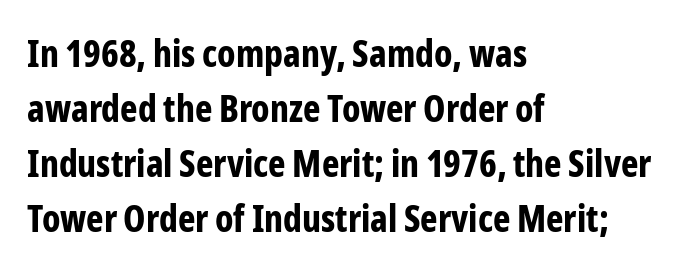
{"serif": "no", "italic": "no", "bold": "yes", "weight": "bold", "width": "condensed", "stroke_contrast": "low", "x_height": "medium", "monospaced": "no", "underline": "no", "align": "left", "line_spacing": "normal", "line_spacing_ratio": 1.49, "letter_spacing": "normal", "letter_spacing_em": 0.0, "glyph_px": 37}
